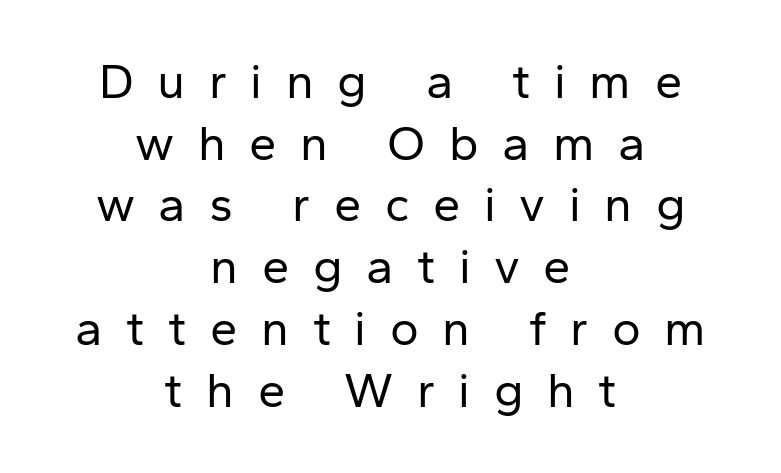
Q: Is the text bold? A: No.
Q: Is the text italic (slanted)? A: No, it is upright.
Q: Is the typeface a serif or a sans-serif typeface? A: Sans-serif.
Q: Is the text underlined? A: No.
Q: How is the paragraph aligned? A: Centered.
Q: Is the spacing between letters normal or unusually wide? A: Unusually wide.
Q: Is the spacing between lines tight, normal or loose? A: Normal.
Q: Width (condensed, normal, or wide)? A: Normal.
Q: Stroke contrast? A: Low.
Q: x-height? A: Medium.
Q: Monospaced? A: No.
